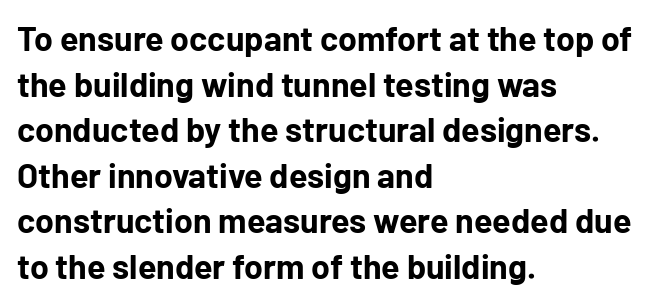
The image shows 34 px bold sans-serif type, upright; set left-aligned, normal line spacing (1.34x), normal letter spacing, not underlined; low stroke contrast and a medium x-height.
